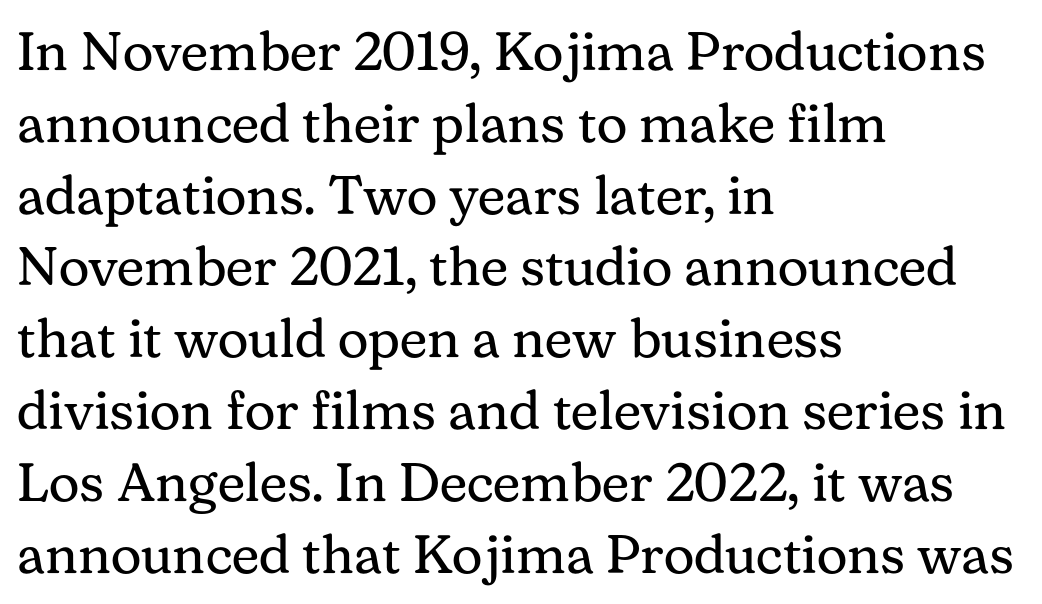
Q: Is the text bold? A: No.
Q: Is the text italic (slanted)? A: No, it is upright.
Q: Is the typeface a serif or a sans-serif typeface? A: Serif.
Q: Is the text underlined? A: No.
Q: How is the paragraph aligned? A: Left-aligned.
Q: Is the spacing between letters normal or unusually wide? A: Normal.
Q: Is the spacing between lines tight, normal or loose? A: Normal.
Q: Width (condensed, normal, or wide)? A: Normal.
Q: Stroke contrast? A: Medium.
Q: x-height? A: Medium.
Q: Monospaced? A: No.
